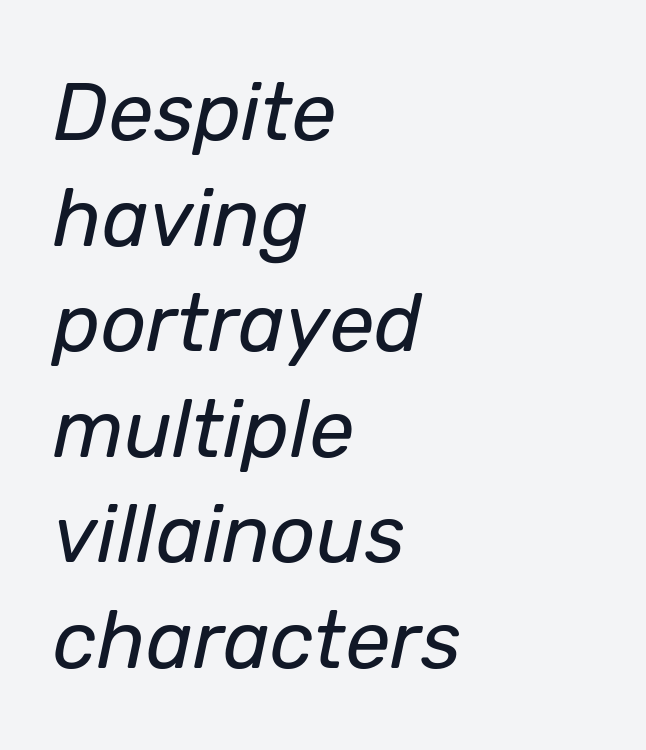
Proportional: the letters do not fall into vertical columns. Short and long lines alike share a common starting point at left. Every character sits at an angle, as italics do. Students, note that the glyphs here touch the page at normal intervals.
